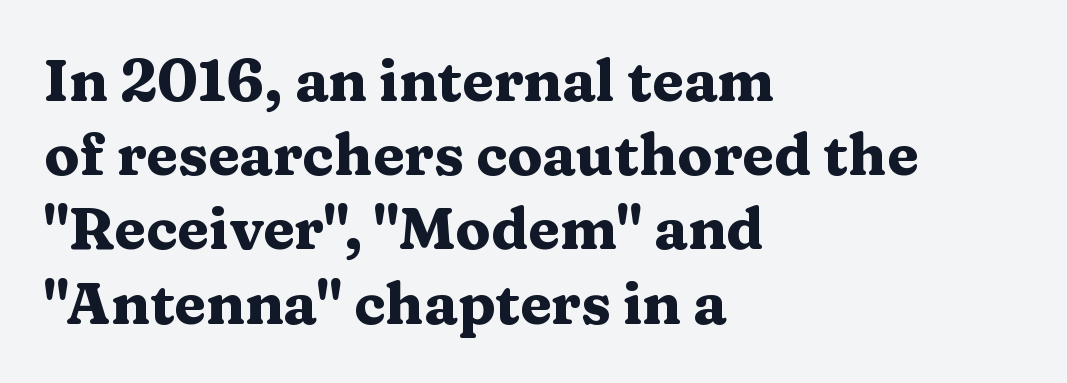
Q: Is the text bold? A: Yes.
Q: Is the text italic (slanted)? A: No, it is upright.
Q: Is the typeface a serif or a sans-serif typeface? A: Serif.
Q: Is the text underlined? A: No.
Q: How is the paragraph aligned? A: Left-aligned.
Q: Is the spacing between letters normal or unusually wide? A: Normal.
Q: Is the spacing between lines tight, normal or loose? A: Normal.
Q: Width (condensed, normal, or wide)? A: Wide.
Q: Stroke contrast? A: Medium.
Q: x-height? A: Medium.
Q: Monospaced? A: No.
